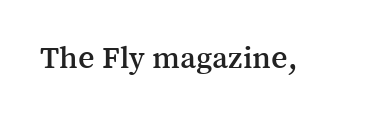
This sample has the flowing, uneven cadence of proportional lettering. Words appear dense and cohesive because spacing is normal. Tall strokes in this sample are plumb rather than angled. Any mark beneath the type? The region is blank. Typographically, this falls in the serif category.
